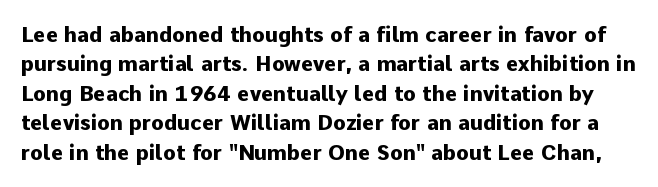
{"italic": "no", "bold": "yes", "underline": "no", "line_spacing": "normal", "line_spacing_ratio": 1.4, "letter_spacing": "normal", "letter_spacing_em": 0.0, "glyph_px": 21}
